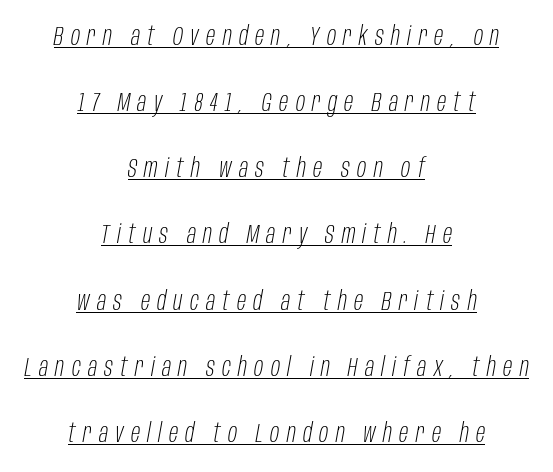
{"italic": "yes", "lean": "right", "slant_degrees": 10, "bold": "no", "underline": "yes", "align": "center", "line_spacing": "loose", "line_spacing_ratio": 2.45, "letter_spacing": "wide", "letter_spacing_em": 0.27, "glyph_px": 27}
